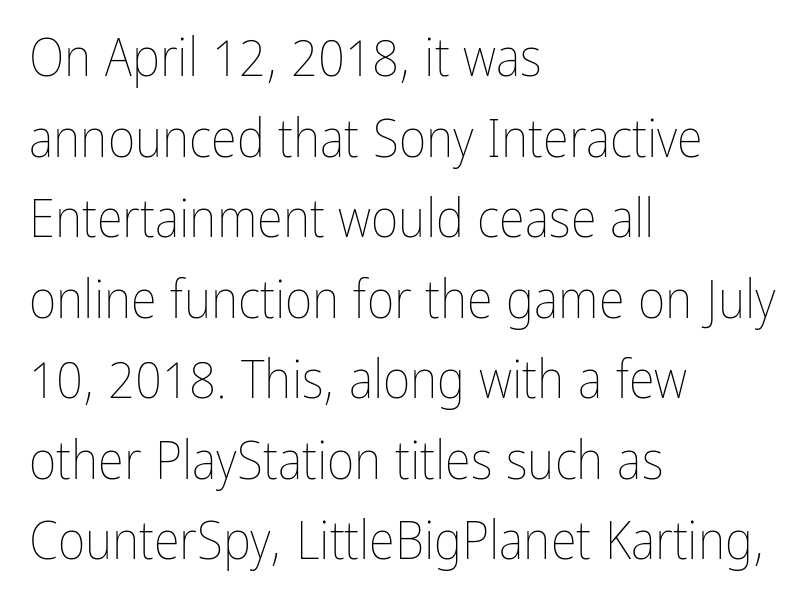
{"italic": "no", "bold": "no", "weight": "thin", "width": "condensed", "stroke_contrast": "low", "x_height": "medium", "monospaced": "no", "underline": "no", "align": "left", "line_spacing": "normal", "line_spacing_ratio": 1.52, "letter_spacing": "normal", "letter_spacing_em": 0.0, "glyph_px": 53}
